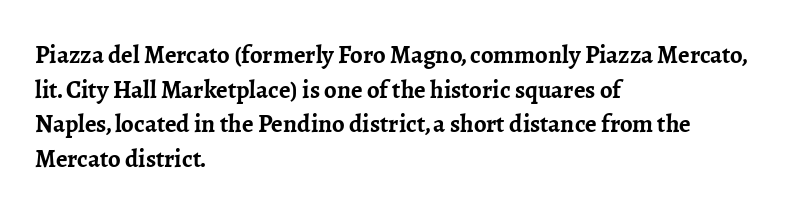
Q: Is the text bold? A: Yes.
Q: Is the text italic (slanted)? A: No, it is upright.
Q: Is the text underlined? A: No.
Q: How is the paragraph aligned? A: Left-aligned.
Q: Is the spacing between letters normal or unusually wide? A: Normal.
Q: Is the spacing between lines tight, normal or loose? A: Normal.
